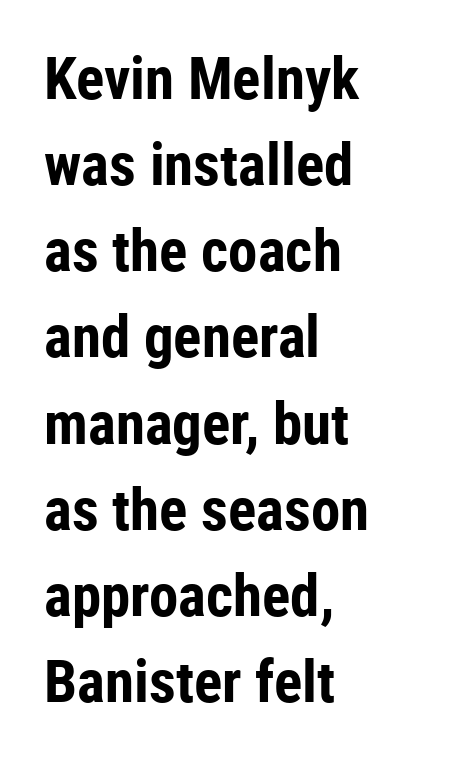
{"serif": "no", "italic": "no", "bold": "yes", "weight": "bold", "width": "condensed", "stroke_contrast": "low", "x_height": "medium", "monospaced": "no", "underline": "no", "align": "left", "line_spacing": "normal", "line_spacing_ratio": 1.46, "letter_spacing": "normal", "letter_spacing_em": 0.0, "glyph_px": 59}
